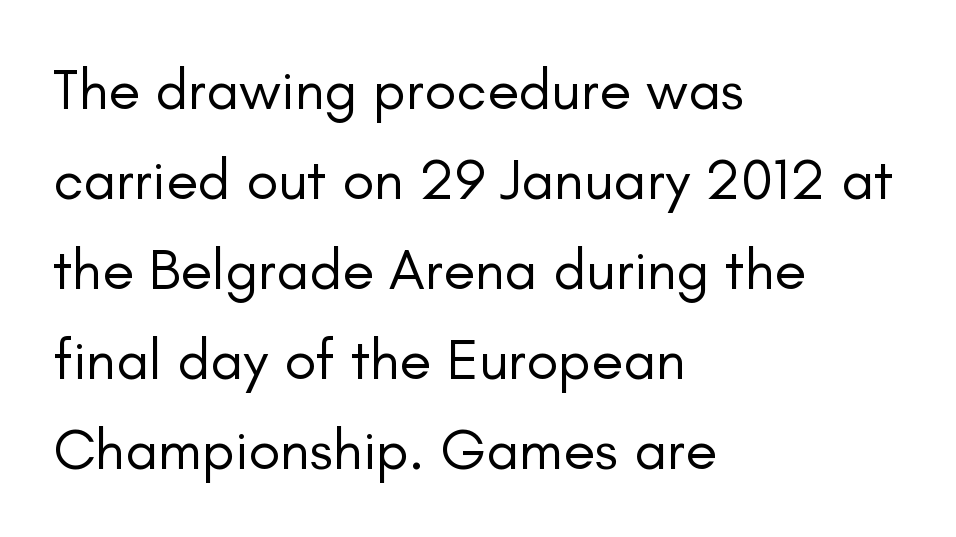
{"serif": "no", "italic": "no", "bold": "no", "weight": "regular", "width": "normal", "stroke_contrast": "low", "x_height": "small", "monospaced": "no", "underline": "no", "align": "left", "line_spacing": "normal", "line_spacing_ratio": 1.55, "letter_spacing": "normal", "letter_spacing_em": 0.0, "glyph_px": 58}
